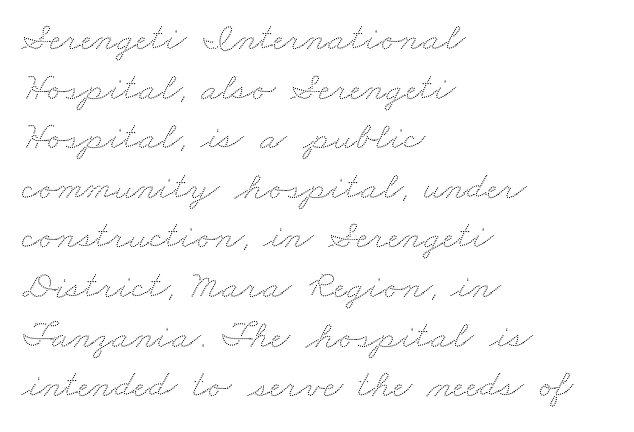
The image shows 40 px wide type; set left-aligned, line spacing 1.24x, normal letter spacing, not underlined; low stroke contrast and a small x-height.
